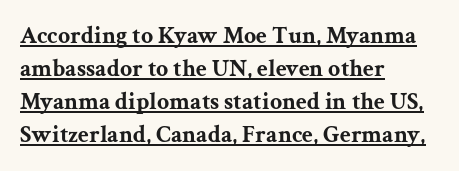
{"italic": "no", "bold": "yes", "underline": "yes", "align": "left", "line_spacing": "normal", "line_spacing_ratio": 1.37, "letter_spacing": "normal", "letter_spacing_em": 0.0, "glyph_px": 24}
